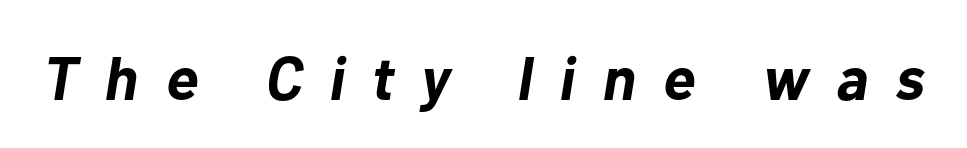
The image shows 61 px bold type, italic (leaning right); set unusually wide letter spacing (+0.45 em), not underlined; low stroke contrast and a medium x-height.
